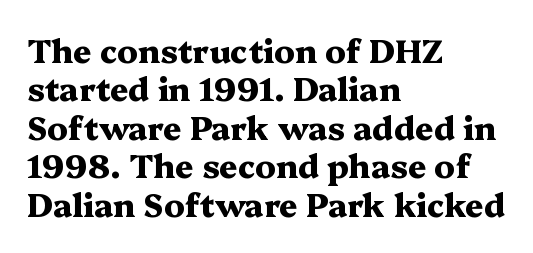
The image shows 32 px heavy, wide serif type, upright; set left-aligned, line spacing 1.2x, normal letter spacing, not underlined; medium stroke contrast and a medium x-height.
